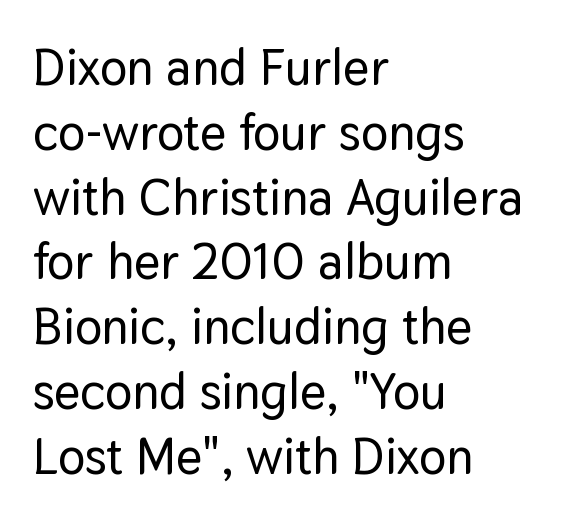
The image shows 51 px sans-serif type, upright; set left-aligned, normal line spacing (1.27x), normal letter spacing, not underlined; low stroke contrast and a medium x-height.
